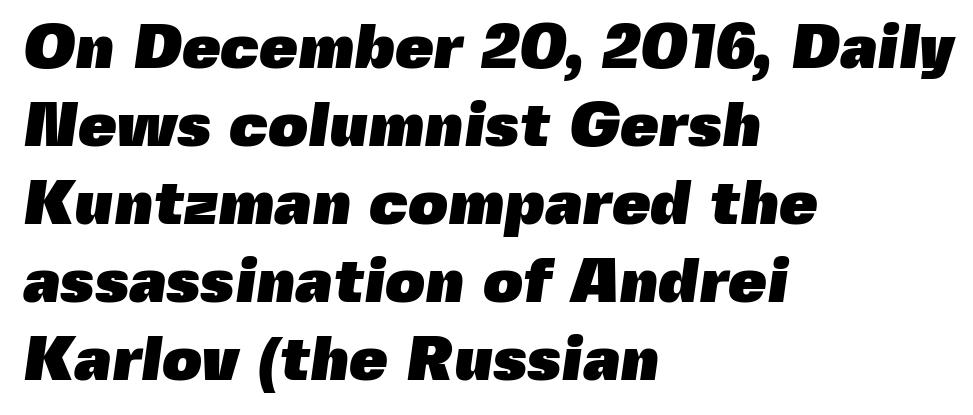
{"serif": "no", "bold": "yes", "weight": "heavy", "width": "normal", "x_height": "medium", "monospaced": "no", "underline": "no", "align": "left", "line_spacing": "normal", "line_spacing_ratio": 1.26, "letter_spacing": "normal", "letter_spacing_em": 0.0, "glyph_px": 62}
